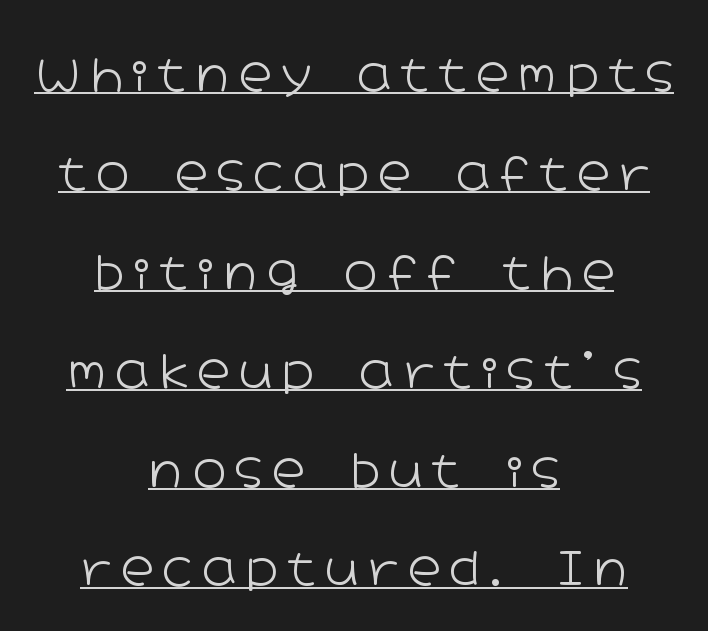
{"serif": "no", "italic": "no", "bold": "no", "weight": "light", "width": "wide", "stroke_contrast": "low", "x_height": "medium", "monospaced": "no", "underline": "yes", "align": "center", "line_spacing": "loose", "line_spacing_ratio": 2.15, "letter_spacing": "wide", "letter_spacing_em": 0.2, "glyph_px": 46}
